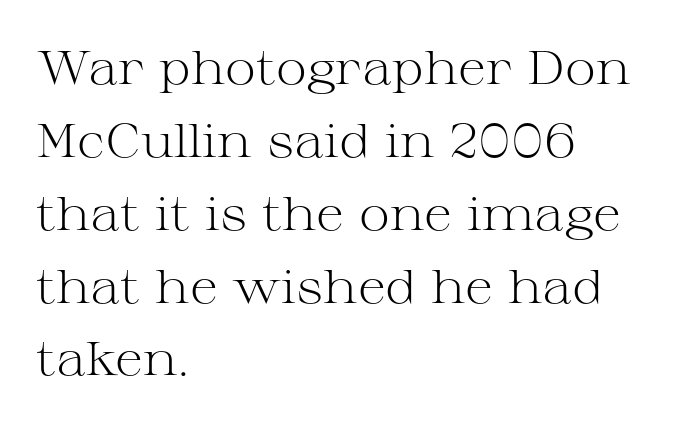
Q: Is the text bold? A: No.
Q: Is the text italic (slanted)? A: No, it is upright.
Q: Is the typeface a serif or a sans-serif typeface? A: Serif.
Q: Is the text underlined? A: No.
Q: How is the paragraph aligned? A: Left-aligned.
Q: Is the spacing between letters normal or unusually wide? A: Normal.
Q: Is the spacing between lines tight, normal or loose? A: Normal.
Q: Width (condensed, normal, or wide)? A: Wide.
Q: Stroke contrast? A: Medium.
Q: x-height? A: Medium.
Q: Monospaced? A: No.
